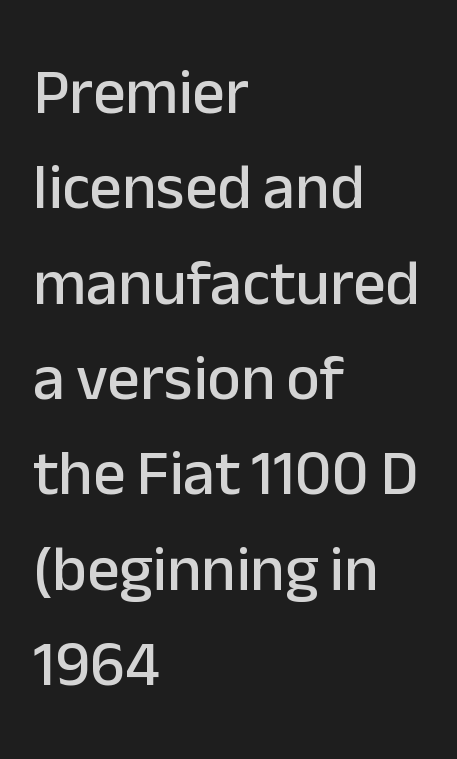
The image shows 64 px sans-serif type, upright; set left-aligned, normal line spacing (1.49x), normal letter spacing, not underlined; low stroke contrast and a medium x-height.
